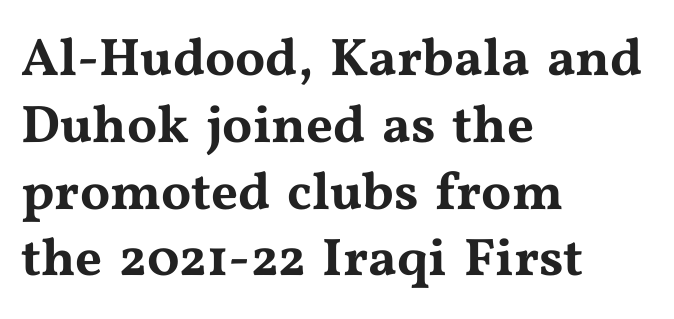
The image shows 53 px wide serif type, upright; set left-aligned, normal line spacing (1.26x), normal letter spacing, not underlined; medium stroke contrast and a medium x-height.
